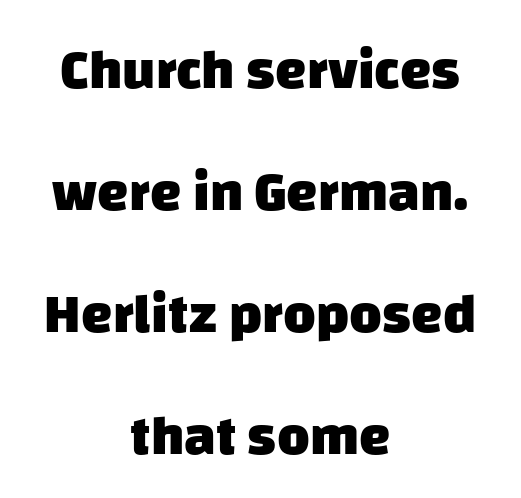
Q: Is the text bold? A: Yes.
Q: Is the typeface a serif or a sans-serif typeface? A: Sans-serif.
Q: Is the text underlined? A: No.
Q: How is the paragraph aligned? A: Centered.
Q: Is the spacing between letters normal or unusually wide? A: Normal.
Q: Is the spacing between lines tight, normal or loose? A: Loose.
Q: Width (condensed, normal, or wide)? A: Normal.
Q: Stroke contrast? A: Low.
Q: x-height? A: Large.
Q: Monospaced? A: No.
